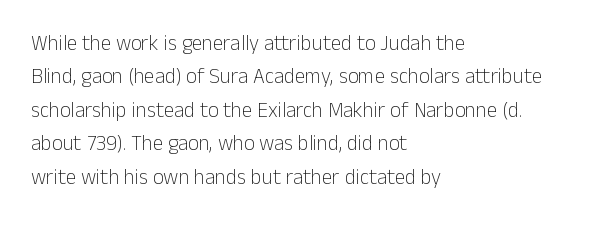
How would I describe the line gaps? Plain and ordinary. Weight: in the light-to-regular range. The type is set solid horizontally, with unmodified tracking. The lines are quadded left.
